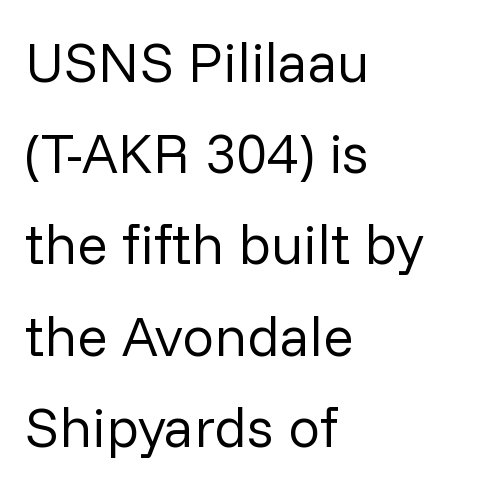
{"serif": "no", "italic": "no", "bold": "no", "weight": "regular", "width": "normal", "stroke_contrast": "low", "x_height": "medium", "monospaced": "no", "underline": "no", "align": "left", "line_spacing": "normal", "line_spacing_ratio": 1.6, "letter_spacing": "normal", "letter_spacing_em": 0.0, "glyph_px": 57}
